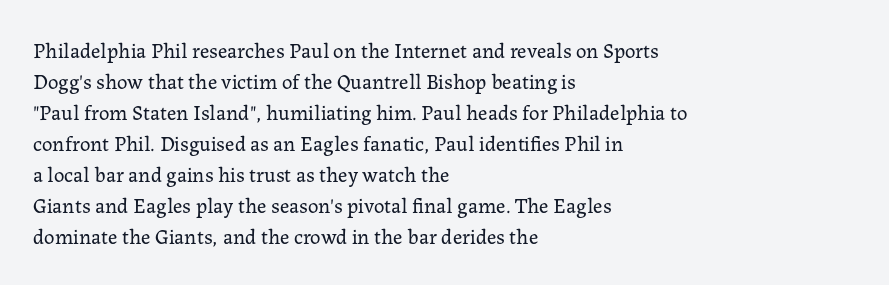
The image shows 21 px text type, upright; set left-aligned, normal line spacing (1.48x), normal letter spacing, not underlined.
